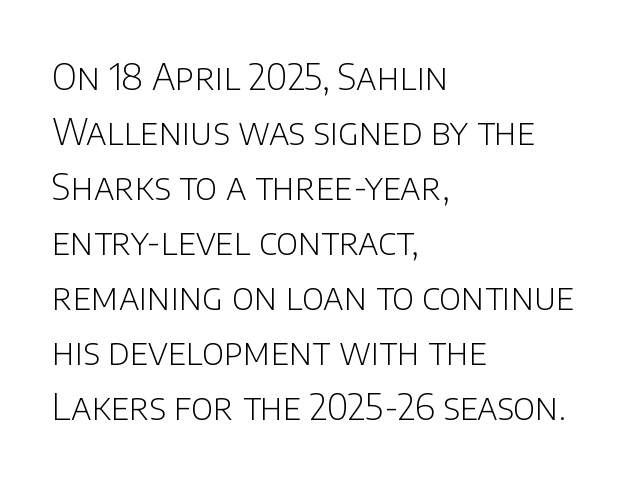
The image shows 36 px light sans-serif type, upright; set left-aligned, normal line spacing (1.53x), normal letter spacing, not underlined; low stroke contrast and a large x-height.
